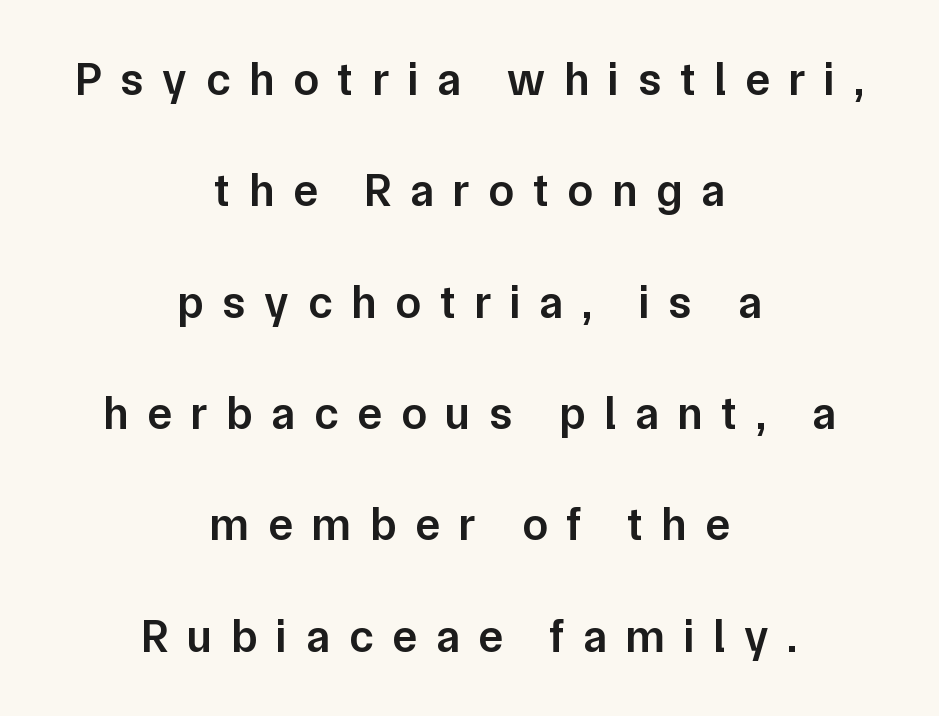
The image shows 46 px semibold sans-serif type, upright; set centered, loose line spacing (2.42x), unusually wide letter spacing (+0.41 em), not underlined; low stroke contrast and a medium x-height.
